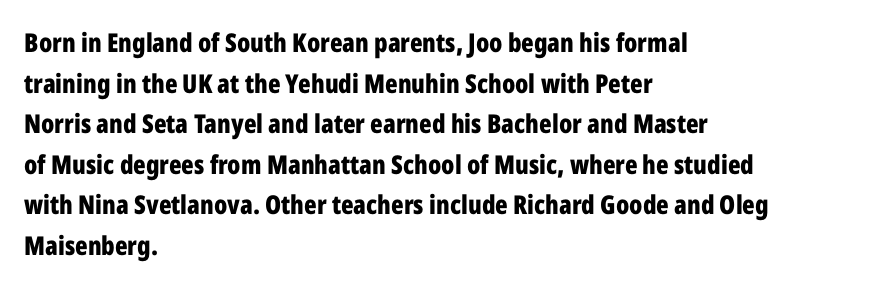
Q: Is the text bold? A: Yes.
Q: Is the text italic (slanted)? A: No, it is upright.
Q: Is the text underlined? A: No.
Q: How is the paragraph aligned? A: Left-aligned.
Q: Is the spacing between letters normal or unusually wide? A: Normal.
Q: Is the spacing between lines tight, normal or loose? A: Normal.
